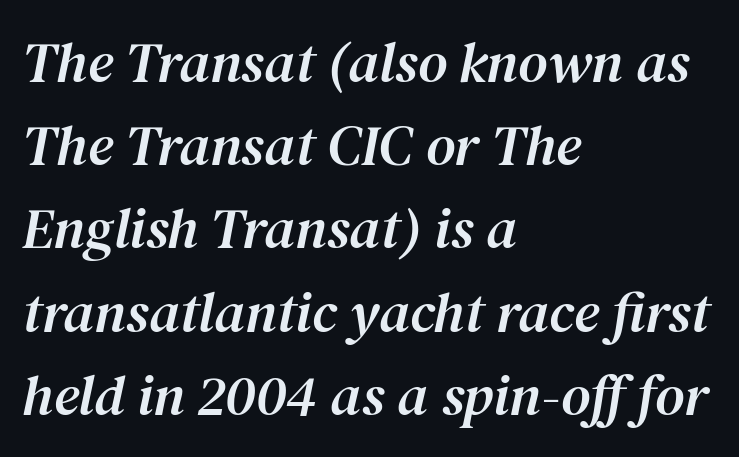
The passage shown stacks its lines at a standard gap. This is serif lettering, the kind often seen in printed books. The rendering uses natural spacing where letterforms have individual widths. Beneath every word, the page is bare.
